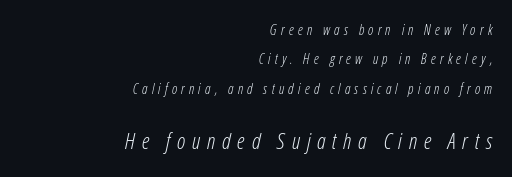
The image shows 22 px text type, italic (leaning right); set right-aligned, loose line spacing (2.09x), unusually wide letter spacing (+0.3 em), not underlined; the second (bottom) block is 1.57x larger.
